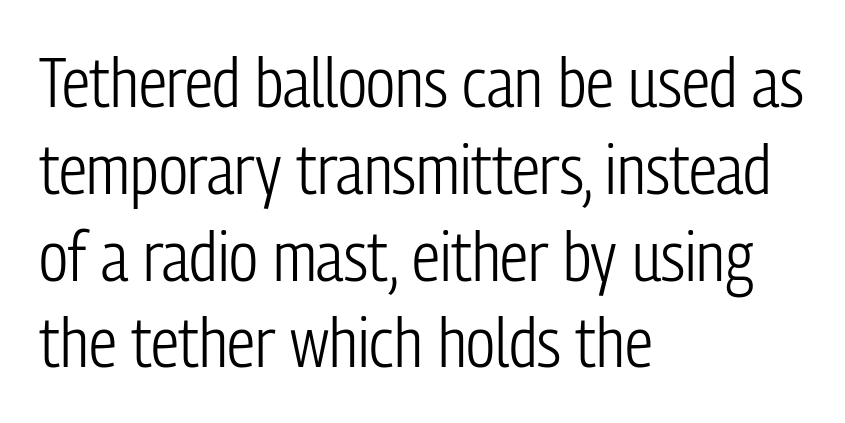
The image shows 70 px light, condensed sans-serif type, upright; set left-aligned, line spacing 1.24x, normal letter spacing, not underlined; low stroke contrast and a medium x-height.
